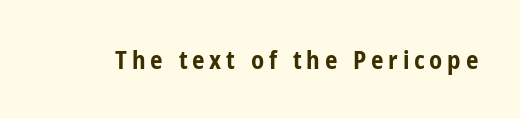
{"italic": "no", "bold": "yes", "underline": "no", "glyph_px": 25}
